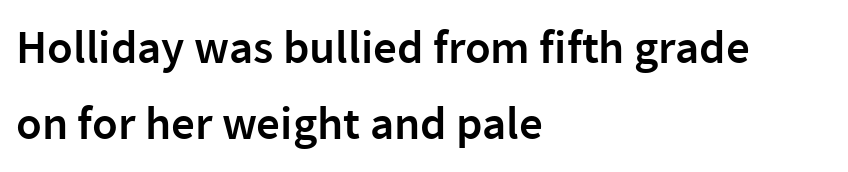
This sample uses plain, unmodified letter spacing. The rendering uses a semibold face; strokes are thickened but not to full bold. The lettering stays uniformly vertical, giving the passage a roman look. Notice how descenders clear the ascenders below comfortably — that's standard leading.
